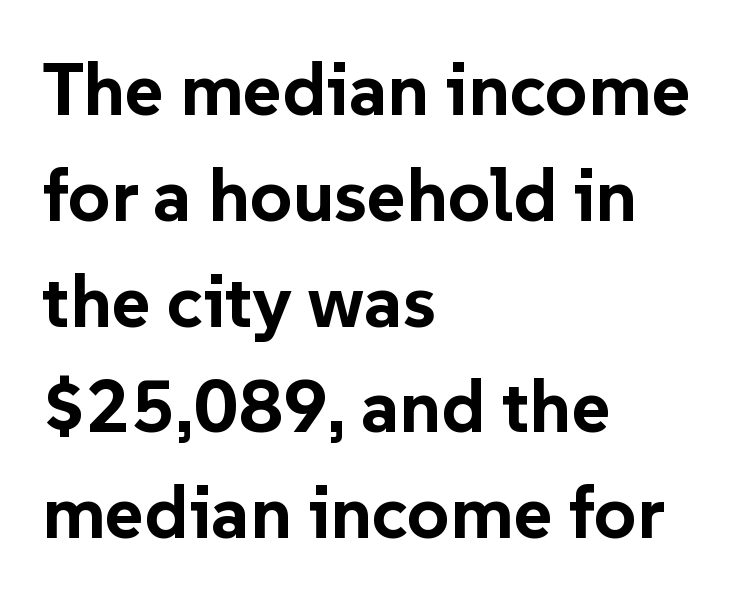
The horizontal fit of the characters is conventional and even. The face used here is a sans, in the tradition of grotesques and geometrics. This is the regular roman posture of the typeface. Think of a printed novel: that variable character pitch is what you see here. Leading: standard.
